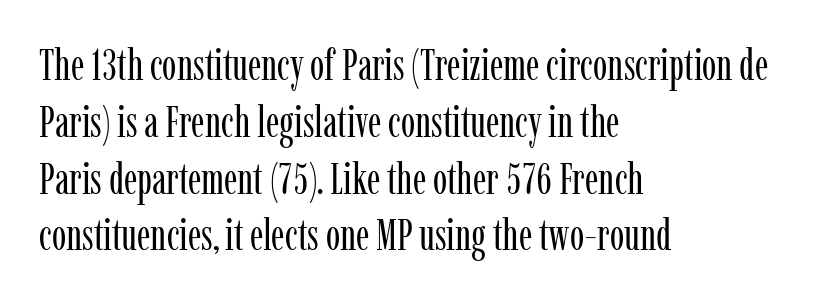
Characters remain perfectly vertical along every line. The specimen omits any rule beneath the text block's lines. This rendering leaves character spacing at its baseline value. Is this a fixed-width face? No — the glyphs have proportional, varying widths. A typesetter would label this face a serif. Stem width sits at or under what a default text font uses.
